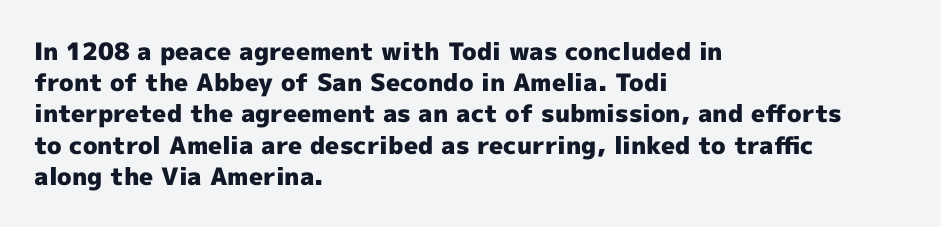
The image shows 24 px bold type, upright; set left-aligned, normal line spacing (1.3x), normal letter spacing, not underlined.
